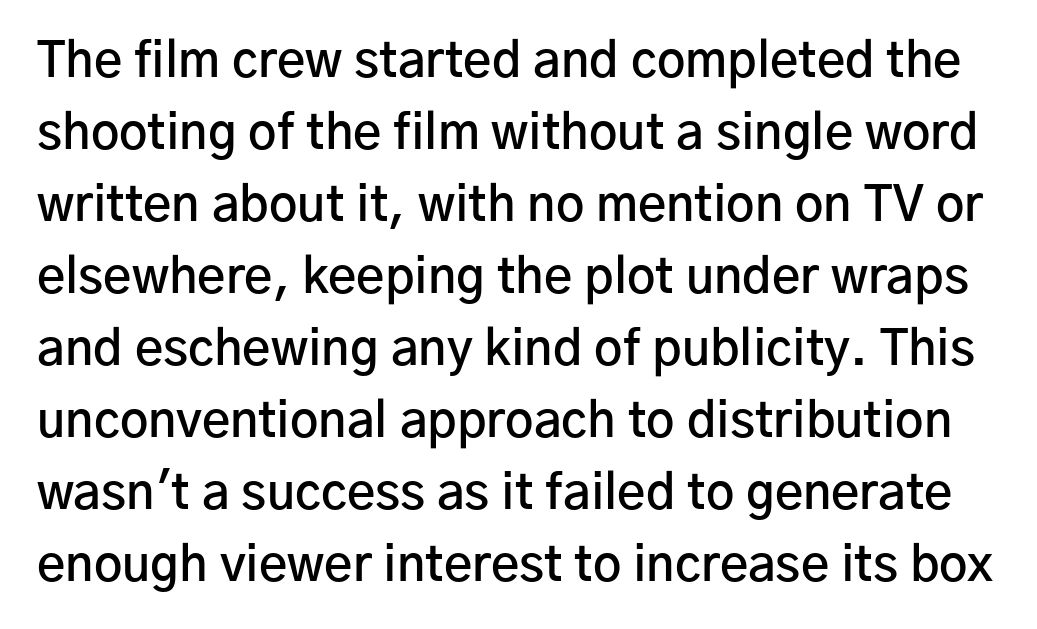
Decoration check: the copy has no underline. The lettering holds an erect, upright posture throughout. Weight: semibold (demi). The rendering uses natural spacing where letterforms have individual widths. The letterforms sit shoulder to shoulder at normal distance. The rendering uses a moderate line-height, typical for paragraphs.
